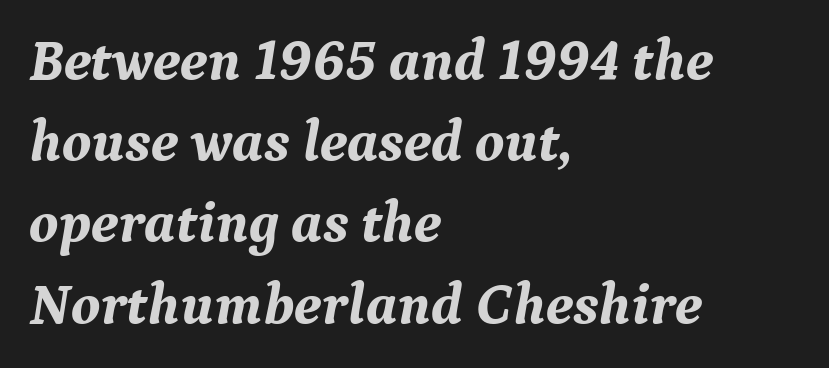
{"serif": "yes", "italic": "yes", "lean": "right", "slant_degrees": 9, "bold": "yes", "weight": "bold", "width": "normal", "stroke_contrast": "medium", "x_height": "medium", "monospaced": "no", "underline": "no", "align": "left", "line_spacing": "normal", "line_spacing_ratio": 1.4, "letter_spacing": "normal", "letter_spacing_em": 0.0, "glyph_px": 58}
